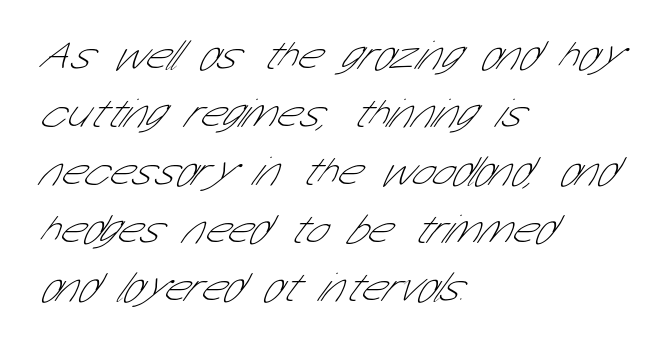
{"serif": "no", "bold": "no", "weight": "thin", "width": "condensed", "stroke_contrast": "low", "x_height": "medium", "monospaced": "no", "underline": "no", "align": "left", "line_spacing": "normal", "line_spacing_ratio": 1.38, "letter_spacing": "normal", "letter_spacing_em": 0.0, "glyph_px": 42}
